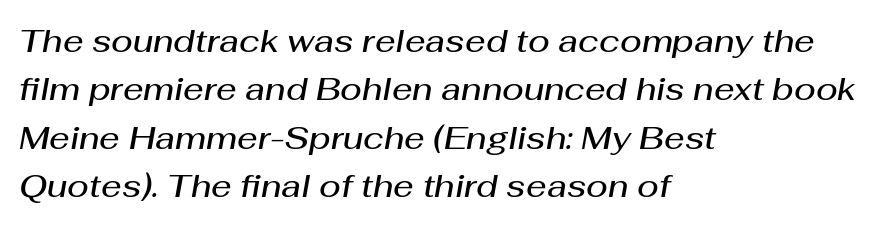
{"italic": "yes", "lean": "right", "slant_degrees": 10, "bold": "semi", "weight": "semibold", "width": "normal", "stroke_contrast": "medium", "x_height": "medium", "monospaced": "no", "underline": "no", "align": "left", "line_spacing": "normal", "line_spacing_ratio": 1.51, "letter_spacing": "normal", "letter_spacing_em": 0.0, "glyph_px": 32}
